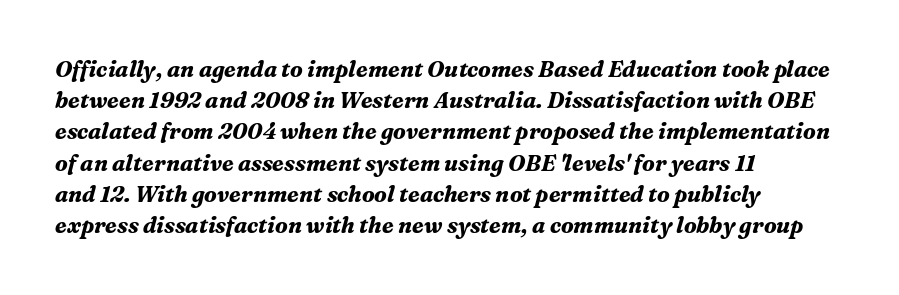
{"italic": "yes", "lean": "right", "slant_degrees": 16, "bold": "yes", "underline": "no", "align": "left", "line_spacing": "normal", "line_spacing_ratio": 1.42, "letter_spacing": "normal", "letter_spacing_em": 0.0, "glyph_px": 22}
